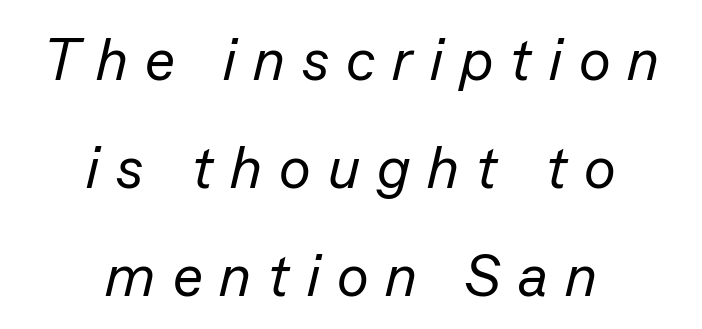
The image shows 59 px regular-weight type, italic (leaning right); set centered, line spacing 1.83x, unusually wide letter spacing (+0.29 em), not underlined; low stroke contrast and a medium x-height.
